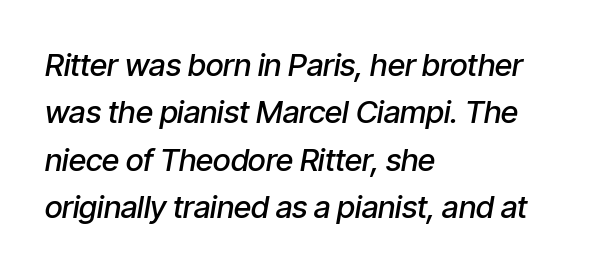
Q: Is the text bold? A: Semi-bold.
Q: Is the text italic (slanted)? A: Yes, it leans right by about 9 degrees.
Q: Is the text underlined? A: No.
Q: How is the paragraph aligned? A: Left-aligned.
Q: Is the spacing between letters normal or unusually wide? A: Normal.
Q: Is the spacing between lines tight, normal or loose? A: Normal.
Q: Width (condensed, normal, or wide)? A: Condensed.
Q: Stroke contrast? A: Low.
Q: x-height? A: Medium.
Q: Monospaced? A: No.
